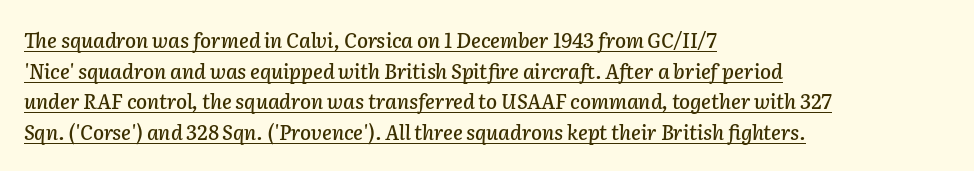
Q: Is the text italic (slanted)? A: Yes, it leans right by about 2 degrees.
Q: Is the text underlined? A: Yes.
Q: How is the paragraph aligned? A: Left-aligned.
Q: Is the spacing between letters normal or unusually wide? A: Normal.
Q: Is the spacing between lines tight, normal or loose? A: Normal.
